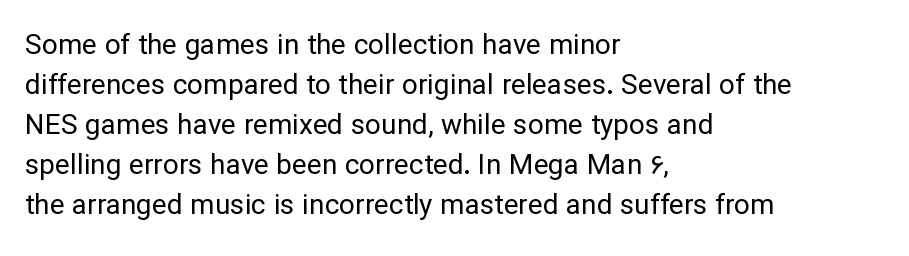
Typographically, this falls in the sans-serif category. Default kerning and tracking; the words read as compact shapes. Do the characters align in a grid? No, the font is proportional. Italic? Not at all — the glyphs are vertical. The cut favours lightness, reaching ordinary text weight at its darkest. Vertical spacing — default.
